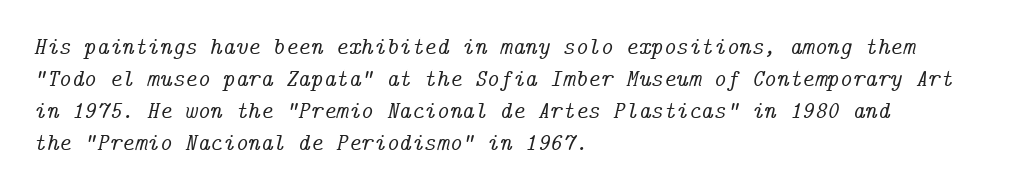
{"italic": "yes", "lean": "right", "slant_degrees": 14, "underline": "no", "align": "left", "line_spacing": "normal", "line_spacing_ratio": 1.34, "letter_spacing": "normal", "letter_spacing_em": 0.0, "glyph_px": 24}
